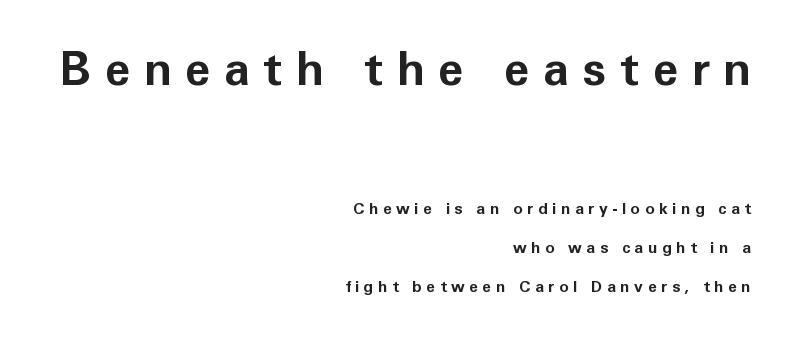
The image shows 47 px bold sans-serif type, upright; set right-aligned, loose line spacing (2.42x), unusually wide letter spacing (+0.28 em), not underlined; the first (top) block is 2.94x larger; low stroke contrast and a medium x-height.
